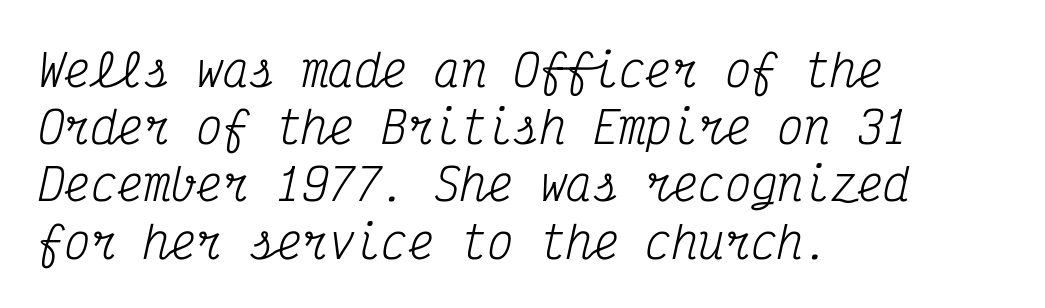
Stem width sits at or under what a default text font uses. Caption: standard tracking, unaltered. Yep, those are serifs on the letters. Honestly, the row spacing looks completely unremarkable. The text block is weighted toward the left margin, trailing off unevenly rightward.
